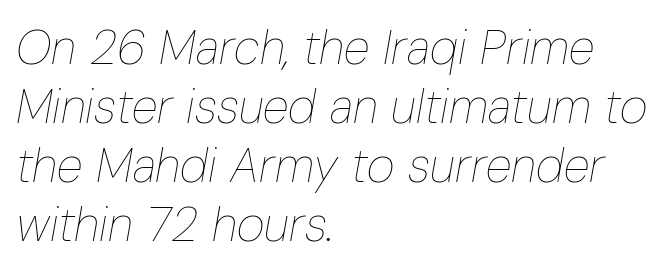
Q: Is the text bold? A: No.
Q: Is the text italic (slanted)? A: Yes, it leans right by about 10 degrees.
Q: Is the text underlined? A: No.
Q: How is the paragraph aligned? A: Left-aligned.
Q: Is the spacing between letters normal or unusually wide? A: Normal.
Q: Width (condensed, normal, or wide)? A: Condensed.
Q: Stroke contrast? A: Low.
Q: x-height? A: Medium.
Q: Monospaced? A: No.
